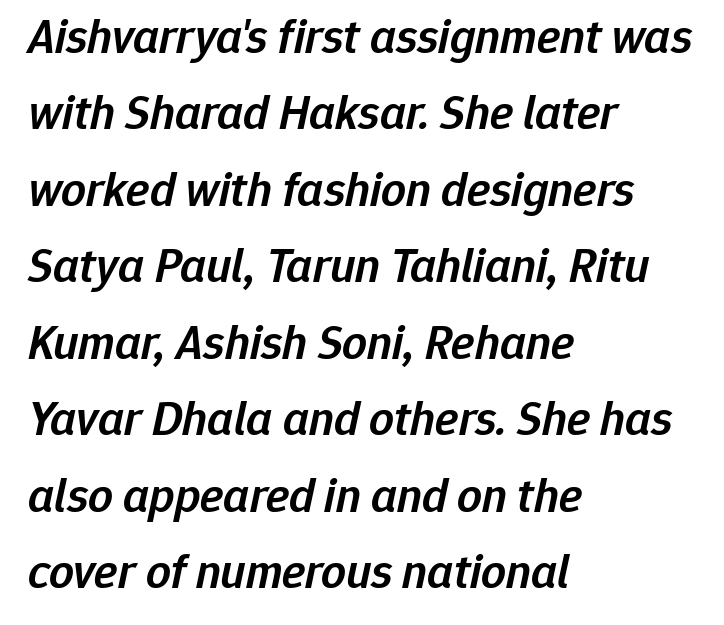
{"italic": "yes", "lean": "right", "slant_degrees": 12, "bold": "semi", "weight": "semibold", "width": "normal", "stroke_contrast": "low", "x_height": "medium", "monospaced": "no", "underline": "no", "align": "left", "line_spacing": "normal", "line_spacing_ratio": 1.56, "letter_spacing": "normal", "letter_spacing_em": 0.0, "glyph_px": 49}
